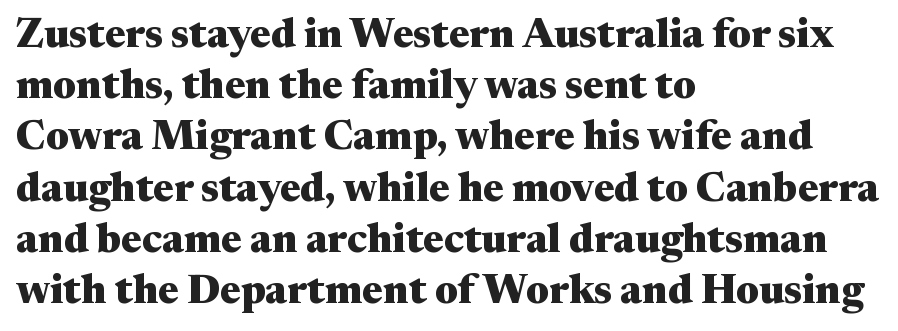
Q: Is the text bold? A: Yes.
Q: Is the text italic (slanted)? A: No, it is upright.
Q: Is the typeface a serif or a sans-serif typeface? A: Serif.
Q: Is the text underlined? A: No.
Q: How is the paragraph aligned? A: Left-aligned.
Q: Is the spacing between letters normal or unusually wide? A: Normal.
Q: Is the spacing between lines tight, normal or loose? A: Normal.
Q: Width (condensed, normal, or wide)? A: Wide.
Q: Stroke contrast? A: Medium.
Q: x-height? A: Medium.
Q: Monospaced? A: No.
